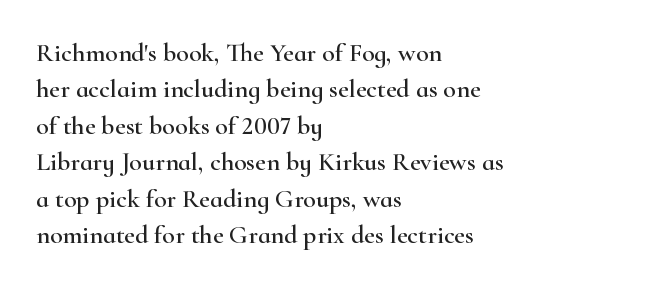
The image shows 26 px text type, upright; set left-aligned, normal line spacing (1.4x), normal letter spacing, not underlined.
